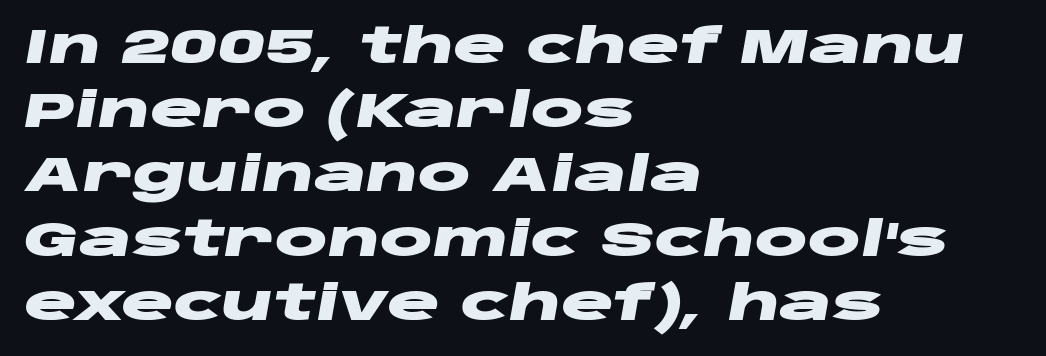
Q: Is the text bold? A: Yes.
Q: Is the text italic (slanted)? A: Yes, it leans right by about 10 degrees.
Q: Is the text underlined? A: No.
Q: How is the paragraph aligned? A: Left-aligned.
Q: Is the spacing between letters normal or unusually wide? A: Normal.
Q: Is the spacing between lines tight, normal or loose? A: Normal.
Q: Width (condensed, normal, or wide)? A: Wide.
Q: Stroke contrast? A: Low.
Q: x-height? A: Large.
Q: Monospaced? A: No.
